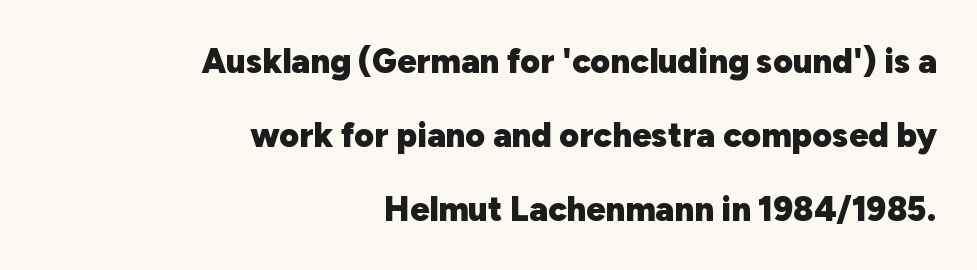
{"serif": "no", "italic": "no", "bold": "yes", "weight": "heavy", "width": "normal", "stroke_contrast": "low", "x_height": "medium", "monospaced": "no", "underline": "no", "align": "right", "line_spacing": "loose", "line_spacing_ratio": 2.17, "letter_spacing": "normal", "letter_spacing_em": 0.0, "glyph_px": 34}
